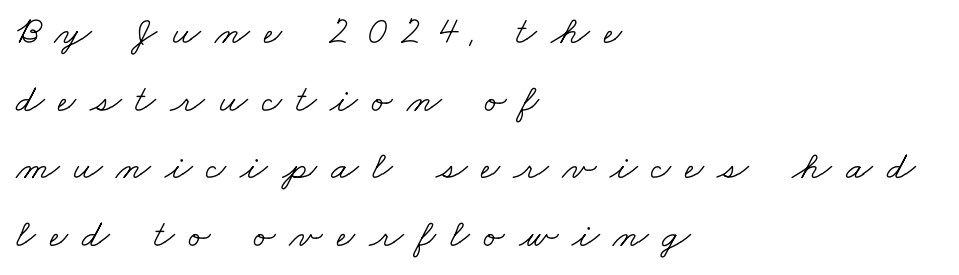
Q: Is the text bold? A: No.
Q: Is the typeface a serif or a sans-serif typeface? A: Serif.
Q: Is the text underlined? A: No.
Q: How is the paragraph aligned? A: Left-aligned.
Q: Is the spacing between letters normal or unusually wide? A: Unusually wide.
Q: Is the spacing between lines tight, normal or loose? A: Normal.
Q: Width (condensed, normal, or wide)? A: Wide.
Q: Stroke contrast? A: Low.
Q: x-height? A: Small.
Q: Monospaced? A: No.
